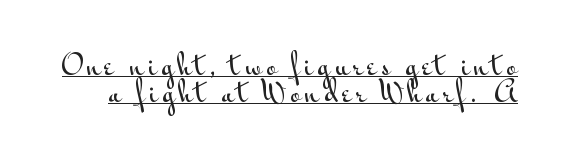
Q: Is the text italic (slanted)? A: Yes.
Q: Is the typeface a serif or a sans-serif typeface? A: Sans-serif.
Q: Is the text underlined? A: Yes.
Q: Is the spacing between lines tight, normal or loose? A: Tight.
Q: Width (condensed, normal, or wide)? A: Wide.
Q: Stroke contrast? A: Medium.
Q: x-height? A: Small.
Q: Monospaced? A: No.
